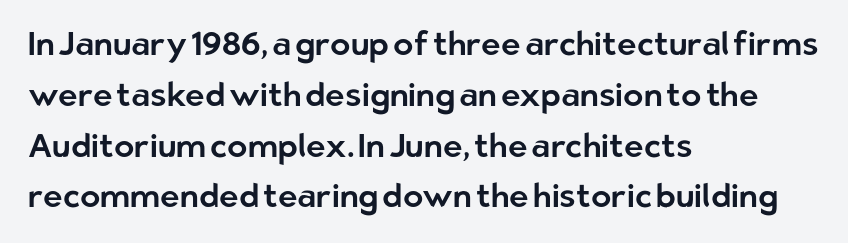
Any mark beneath the type? The region is blank. Leading: standard. The rendering uses natural spacing where letterforms have individual widths. Rendered with straight, roman letterforms. Type style note: lacks serifs.
